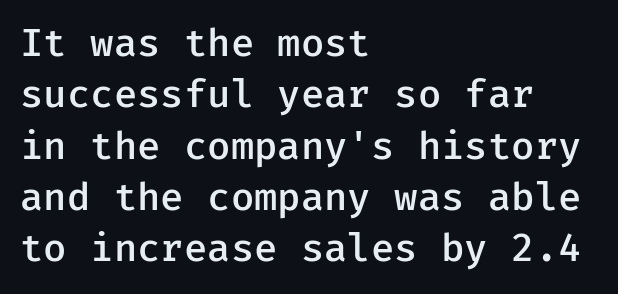
Q: Is the text bold? A: Semi-bold.
Q: Is the text italic (slanted)? A: No, it is upright.
Q: Is the typeface a serif or a sans-serif typeface? A: Sans-serif.
Q: Is the text underlined? A: No.
Q: How is the paragraph aligned? A: Left-aligned.
Q: Is the spacing between letters normal or unusually wide? A: Normal.
Q: Is the spacing between lines tight, normal or loose? A: Normal.
Q: Width (condensed, normal, or wide)? A: Normal.
Q: Stroke contrast? A: Low.
Q: x-height? A: Medium.
